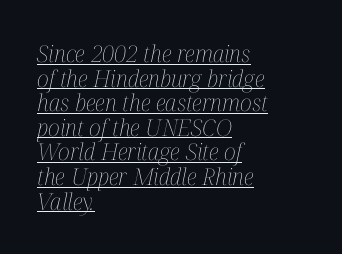
The image shows 23 px text type, italic (leaning right); set left-aligned, tight line spacing (1.07x), normal letter spacing, underlined.
